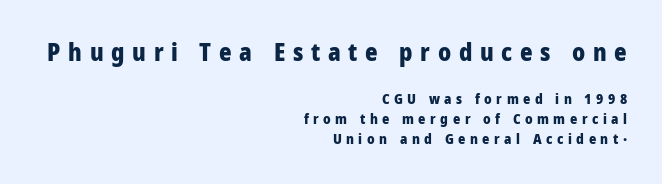
{"italic": "no", "bold": "yes", "underline": "no", "align": "right", "line_spacing": "normal", "line_spacing_ratio": 1.43, "letter_spacing": "wide", "letter_spacing_em": 0.32, "larger_block": "first", "size_ratio": 1.71, "glyph_px": 24}
